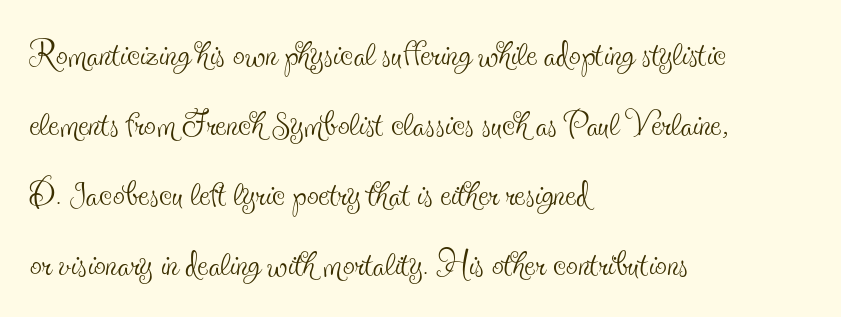
Q: Is the text bold? A: No.
Q: Is the typeface a serif or a sans-serif typeface? A: Serif.
Q: Is the text underlined? A: No.
Q: How is the paragraph aligned? A: Left-aligned.
Q: Is the spacing between letters normal or unusually wide? A: Normal.
Q: Is the spacing between lines tight, normal or loose? A: Normal.
Q: Width (condensed, normal, or wide)? A: Condensed.
Q: x-height? A: Small.
Q: Monospaced? A: No.
